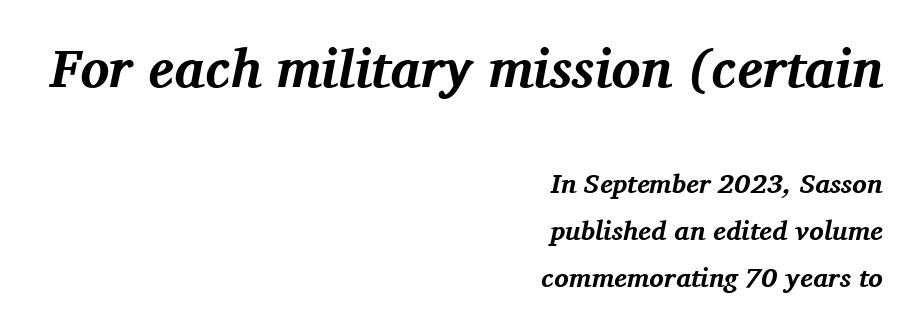
{"serif": "yes", "italic": "yes", "lean": "right", "slant_degrees": 11, "bold": "yes", "weight": "bold", "width": "normal", "stroke_contrast": "medium", "x_height": "medium", "monospaced": "no", "underline": "no", "align": "right", "line_spacing_ratio": 1.75, "letter_spacing": "normal", "letter_spacing_em": 0.0, "larger_block": "first", "size_ratio": 2.0, "glyph_px": 54}
